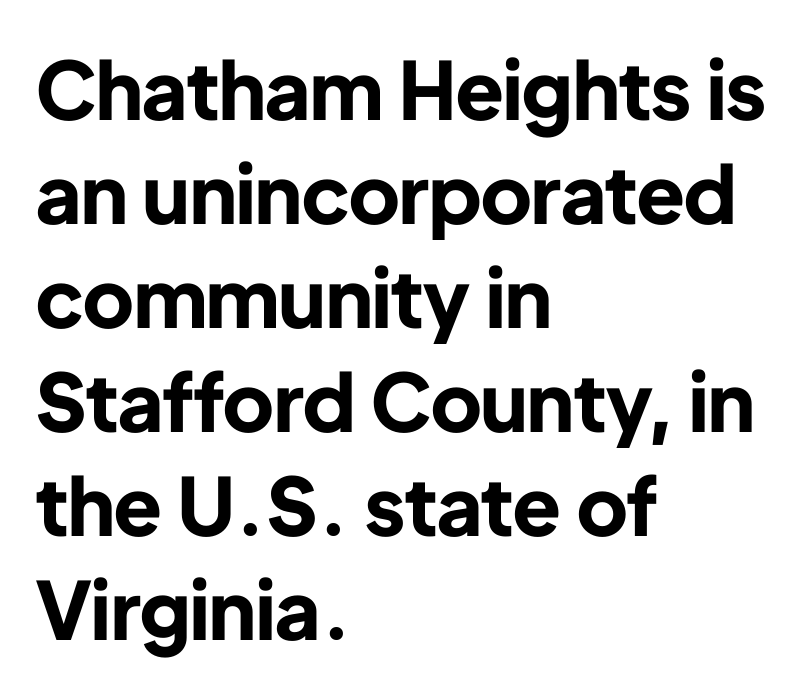
Q: Is the text bold? A: Yes.
Q: Is the text italic (slanted)? A: No, it is upright.
Q: Is the typeface a serif or a sans-serif typeface? A: Sans-serif.
Q: Is the text underlined? A: No.
Q: How is the paragraph aligned? A: Left-aligned.
Q: Is the spacing between letters normal or unusually wide? A: Normal.
Q: Is the spacing between lines tight, normal or loose? A: Normal.
Q: Width (condensed, normal, or wide)? A: Normal.
Q: Stroke contrast? A: Low.
Q: x-height? A: Medium.
Q: Monospaced? A: No.
